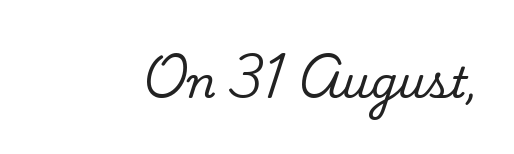
The image shows 43 px regular-weight sans-serif type; set normal letter spacing, not underlined; low stroke contrast and a small x-height.
